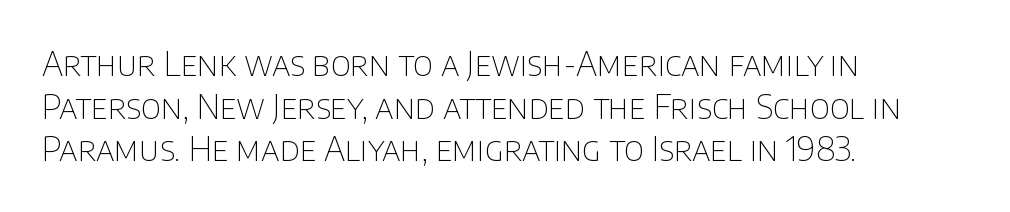
{"serif": "no", "italic": "no", "bold": "no", "weight": "thin", "width": "normal", "stroke_contrast": "low", "x_height": "large", "monospaced": "no", "underline": "no", "align": "left", "line_spacing": "normal", "line_spacing_ratio": 1.29, "letter_spacing": "normal", "letter_spacing_em": 0.0, "glyph_px": 33}
